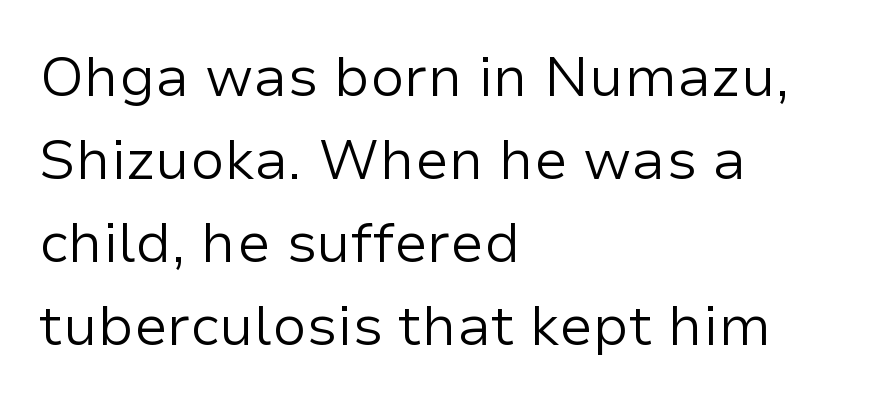
The letterforms sit at book weight or below. Honestly, there is no underline to notice here at all. Nobody touched the tracking dial on this one. The rendering uses a moderate line-height, typical for paragraphs. Does the lettering tilt? It doesn't — this is upright. This rendering uses left alignment, leaving the right contour irregular.
